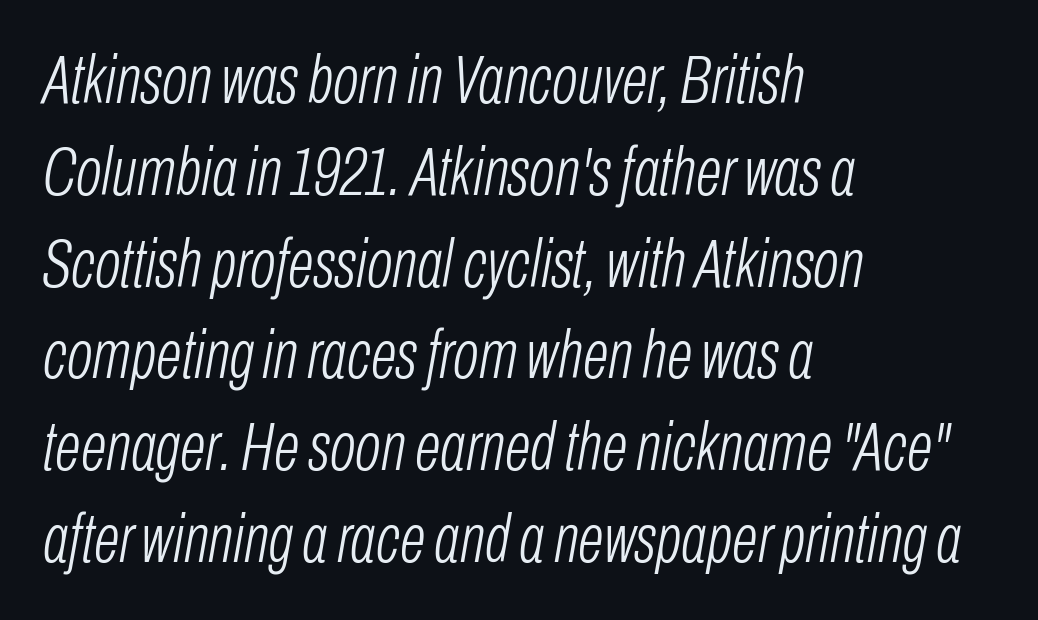
{"italic": "yes", "lean": "right", "slant_degrees": 10, "bold": "no", "weight": "light", "width": "condensed", "stroke_contrast": "low", "x_height": "medium", "monospaced": "no", "underline": "no", "align": "left", "line_spacing": "normal", "line_spacing_ratio": 1.35, "letter_spacing": "normal", "letter_spacing_em": 0.0, "glyph_px": 68}
